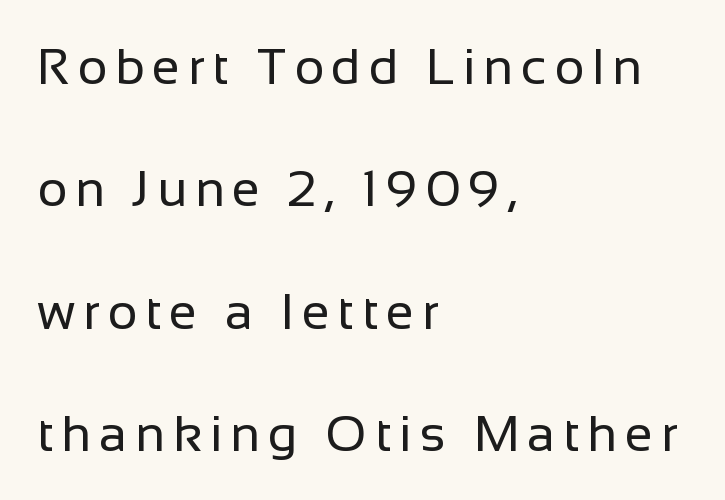
Q: Is the text bold? A: No.
Q: Is the text italic (slanted)? A: No, it is upright.
Q: Is the typeface a serif or a sans-serif typeface? A: Sans-serif.
Q: Is the text underlined? A: No.
Q: How is the paragraph aligned? A: Left-aligned.
Q: Is the spacing between lines tight, normal or loose? A: Loose.
Q: Width (condensed, normal, or wide)? A: Normal.
Q: Stroke contrast? A: Low.
Q: x-height? A: Medium.
Q: Monospaced? A: No.
